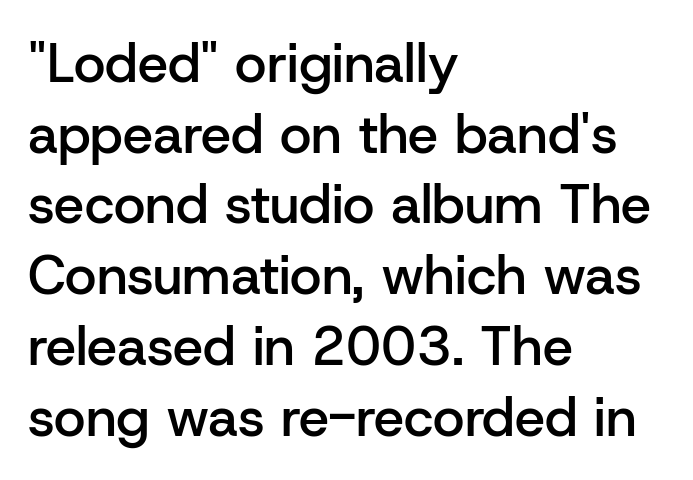
Unmarked baselines from the first word to the last. The horizontal fit of the characters is conventional and even. You could not count columns in this text — the font is proportionally spaced. No italicization has been applied; the sample stays upright. The ragged edge is on the right, which tells us the setting is flush left.
